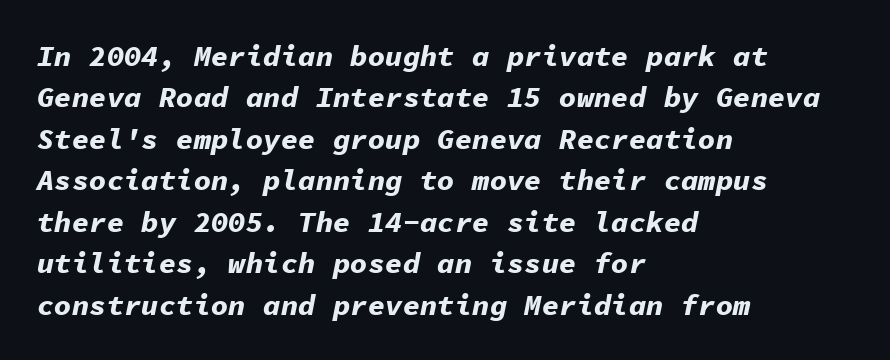
The image shows 29 px bold type, italic (leaning right), monospaced; set left-aligned, normal line spacing (1.43x), normal letter spacing, not underlined; low stroke contrast and a medium x-height.
